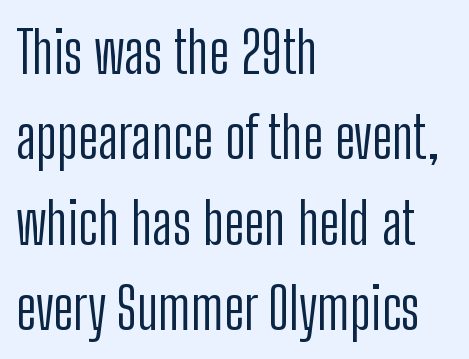
The space directly below the letters is spotless. What stands out about the letter spacing? Nothing — it is the standard amount. The designer left line spacing at the default. Vertical stems look standard width or narrower in stroke. One-word summary of the alignment: left.
